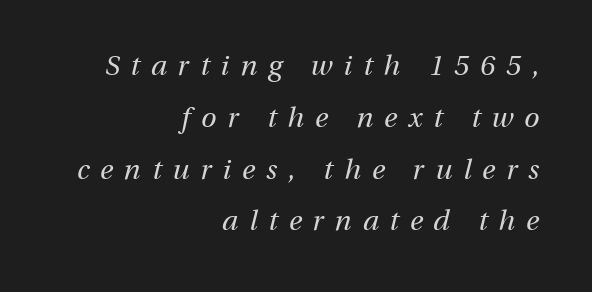
Q: Is the text bold? A: No.
Q: Is the text italic (slanted)? A: Yes, it leans right by about 13 degrees.
Q: Is the text underlined? A: No.
Q: How is the paragraph aligned? A: Right-aligned.
Q: Is the spacing between letters normal or unusually wide? A: Unusually wide.
Q: Width (condensed, normal, or wide)? A: Normal.
Q: Stroke contrast? A: Medium.
Q: x-height? A: Medium.
Q: Monospaced? A: No.
